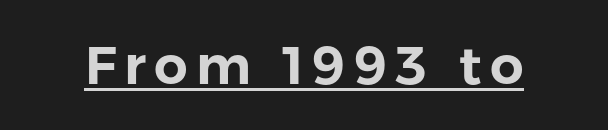
The image shows 53 px sans-serif type, upright; set underlined; low stroke contrast and a medium x-height.
